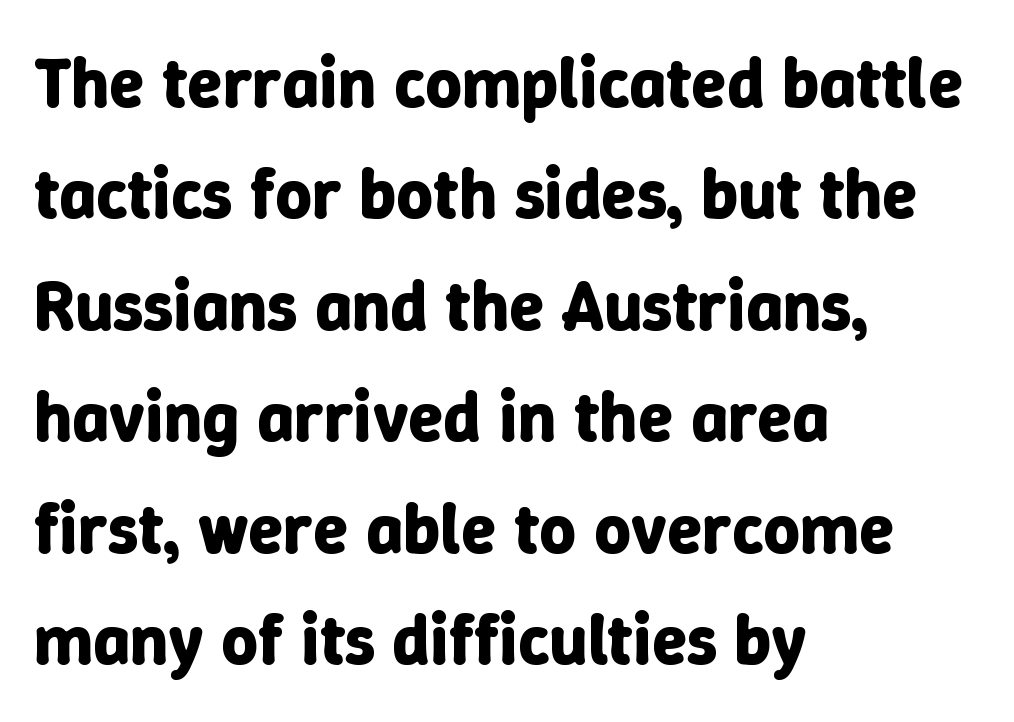
The image shows 71 px bold type, upright; set left-aligned, normal line spacing (1.57x), normal letter spacing, not underlined; low stroke contrast and a medium x-height.
